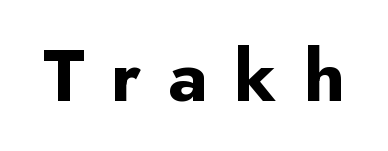
Q: Is the text bold? A: Yes.
Q: Is the text italic (slanted)? A: No, it is upright.
Q: Is the typeface a serif or a sans-serif typeface? A: Sans-serif.
Q: Is the text underlined? A: No.
Q: Is the spacing between letters normal or unusually wide? A: Unusually wide.
Q: Width (condensed, normal, or wide)? A: Normal.
Q: Stroke contrast? A: Low.
Q: x-height? A: Small.
Q: Monospaced? A: No.
